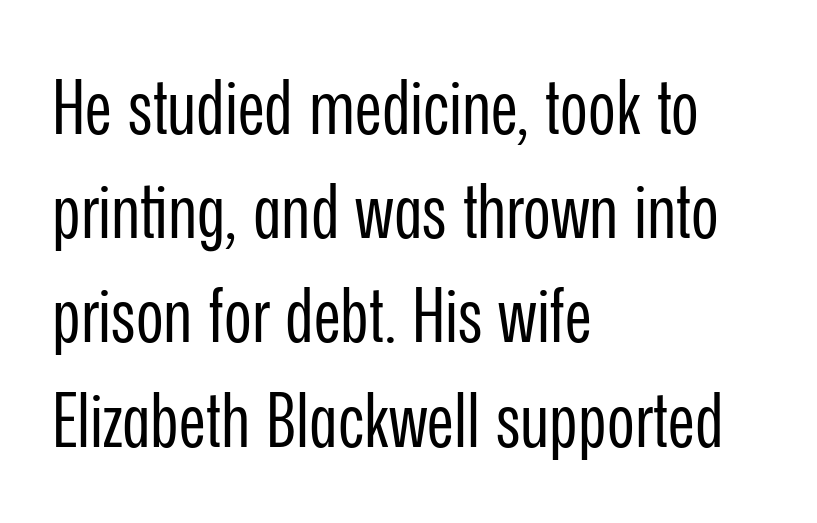
{"serif": "no", "italic": "no", "bold": "no", "weight": "regular", "width": "condensed", "stroke_contrast": "low", "x_height": "medium", "monospaced": "no", "underline": "no", "align": "left", "line_spacing": "normal", "line_spacing_ratio": 1.39, "letter_spacing": "normal", "letter_spacing_em": 0.0, "glyph_px": 75}
